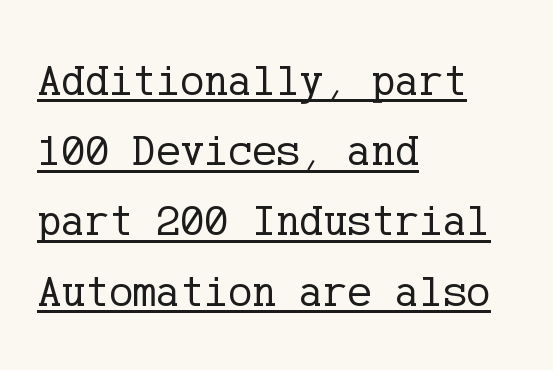
{"serif": "yes", "italic": "no", "bold": "no", "weight": "regular", "width": "normal", "stroke_contrast": "low", "x_height": "medium", "underline": "yes", "align": "left", "line_spacing": "normal", "line_spacing_ratio": 1.56, "letter_spacing": "normal", "letter_spacing_em": 0.0, "glyph_px": 45}
